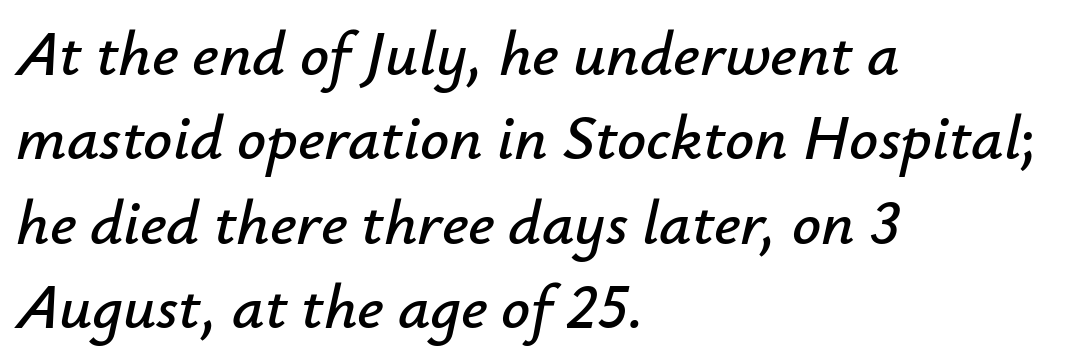
{"italic": "yes", "lean": "right", "slant_degrees": 12, "width": "normal", "stroke_contrast": "low", "x_height": "small", "monospaced": "no", "underline": "no", "align": "left", "line_spacing": "normal", "line_spacing_ratio": 1.32, "letter_spacing": "normal", "letter_spacing_em": 0.0, "glyph_px": 64}
